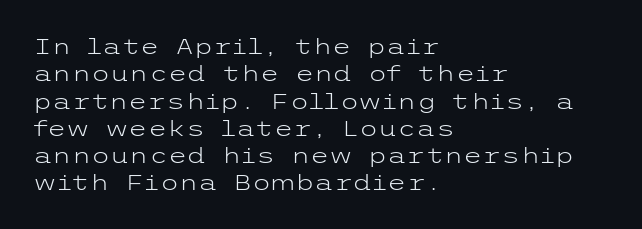
Q: Is the text bold? A: No.
Q: Is the text italic (slanted)? A: No, it is upright.
Q: Is the text underlined? A: No.
Q: How is the paragraph aligned? A: Left-aligned.
Q: Is the spacing between letters normal or unusually wide? A: Normal.
